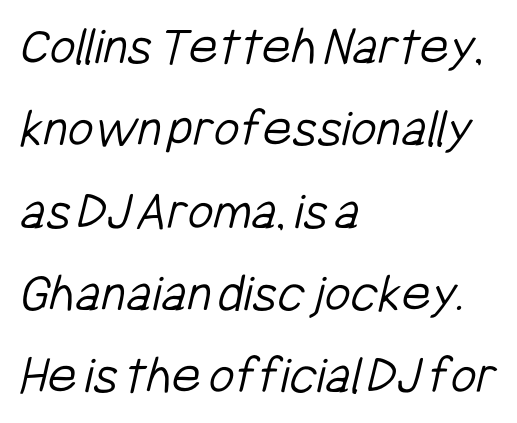
Tracking value appears to be zero — textbook default spacing. A typesetter would call this proportional, since set widths differ per character. Notice how descenders clear the ascenders below comfortably — that's standard leading. Unlike a traditional serif, this face leaves its strokes unadorned.
